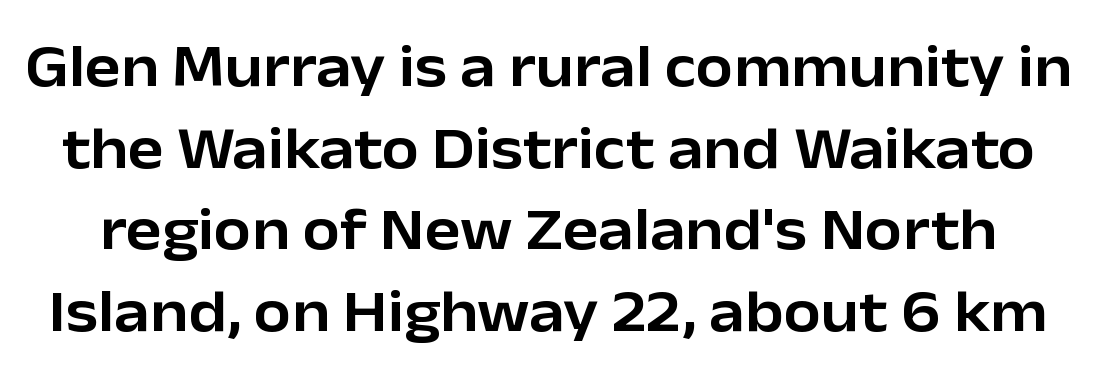
{"serif": "no", "italic": "no", "width": "normal", "stroke_contrast": "low", "x_height": "medium", "monospaced": "no", "underline": "no", "line_spacing": "normal", "line_spacing_ratio": 1.36, "letter_spacing": "normal", "letter_spacing_em": 0.0, "glyph_px": 60}
